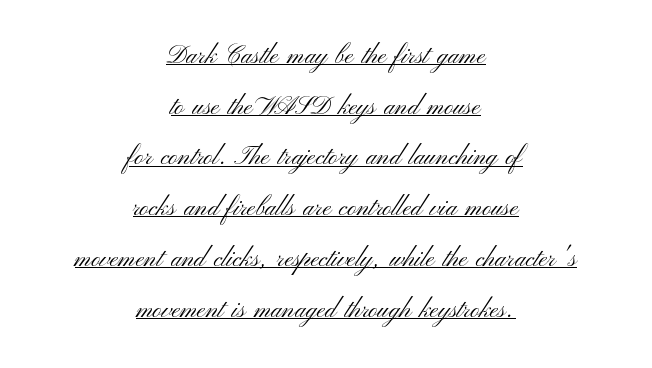
Which margin do the lines hug? Neither — every line sits in the middle. Widely set lines give the paragraph a tall, airy silhouette. Every word sits above its own underline. The letterforms sit shoulder to shoulder at normal distance.
